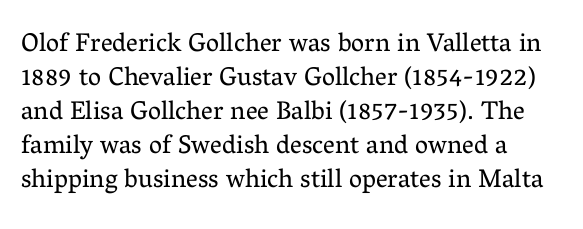
Descenders are the only things crossing below the line. All the whitespace from short lines collects on the right. Characters remain perfectly vertical along every line. The letters sit at their default tracking, neither squeezed nor spread.
